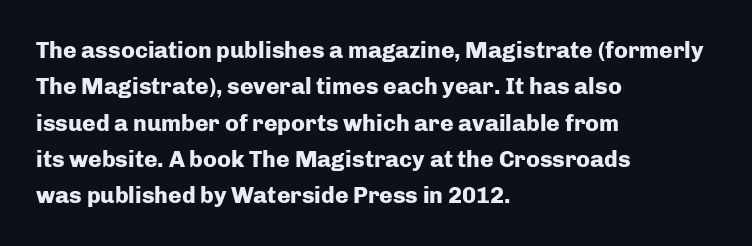
The text block is weighted toward the left margin, trailing off unevenly rightward. These lines carry a lot of weight — the face is fully bold. The letters stand upright; this is a roman face. Each row of text sits above clean, open space. This rendering leaves character spacing at its baseline value.
